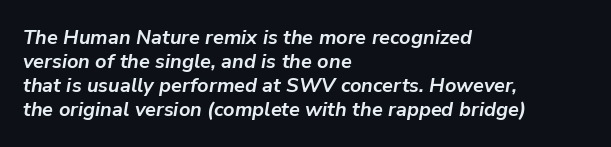
Descender tails drop into unmarked territory. Strokes here are thick enough to call this a true bold. One-word summary of the alignment: left. The passage shown leans; its letterforms are oblique. You could call the tracking neutral — neither tight nor loose.
